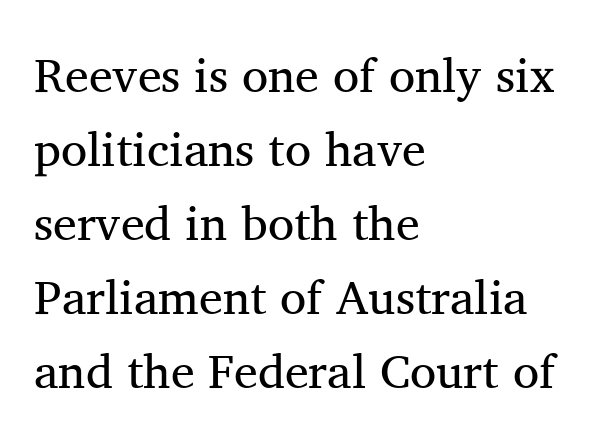
Q: Is the text bold? A: No.
Q: Is the text italic (slanted)? A: No, it is upright.
Q: Is the typeface a serif or a sans-serif typeface? A: Serif.
Q: Is the text underlined? A: No.
Q: How is the paragraph aligned? A: Left-aligned.
Q: Is the spacing between letters normal or unusually wide? A: Normal.
Q: Is the spacing between lines tight, normal or loose? A: Normal.
Q: Width (condensed, normal, or wide)? A: Normal.
Q: Stroke contrast? A: Medium.
Q: x-height? A: Medium.
Q: Monospaced? A: No.
